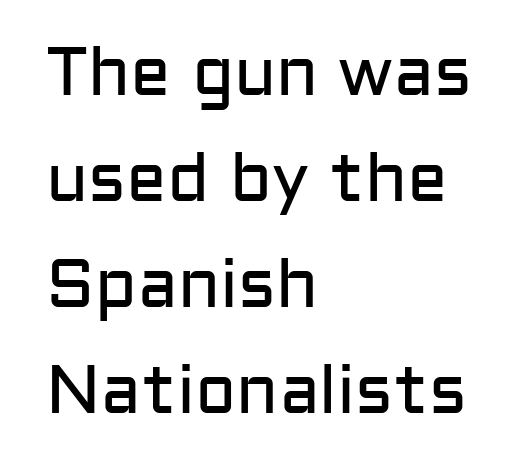
{"serif": "no", "italic": "no", "bold": "no", "weight": "regular", "width": "normal", "stroke_contrast": "low", "x_height": "medium", "monospaced": "no", "underline": "no", "align": "left", "line_spacing": "normal", "line_spacing_ratio": 1.56, "letter_spacing": "normal", "letter_spacing_em": 0.0, "glyph_px": 68}
